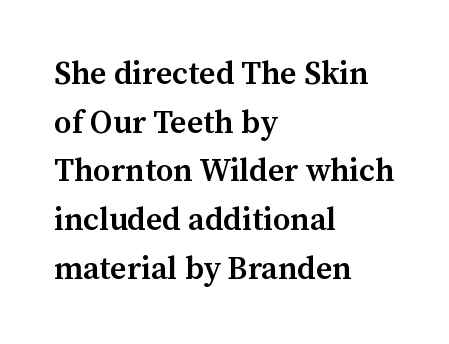
The image shows 32 px semibold serif type, upright; set left-aligned, normal line spacing (1.52x), normal letter spacing, not underlined; medium stroke contrast and a medium x-height.
